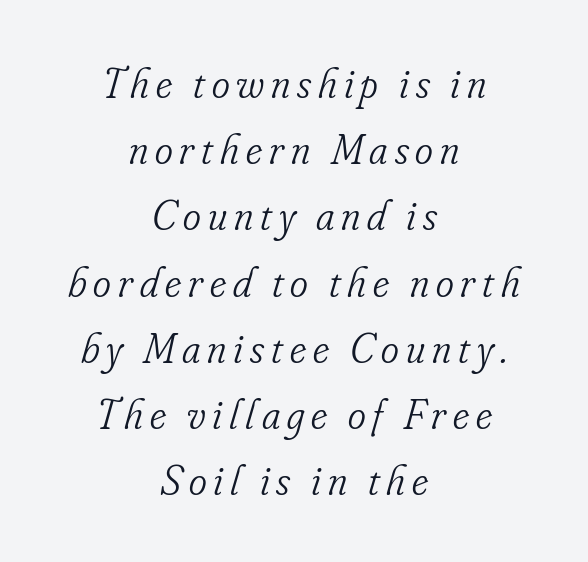
{"serif": "yes", "italic": "yes", "lean": "right", "slant_degrees": 16, "bold": "no", "weight": "light", "width": "condensed", "stroke_contrast": "low", "x_height": "small", "monospaced": "no", "underline": "no", "align": "center", "line_spacing": "normal", "line_spacing_ratio": 1.54, "glyph_px": 43}
